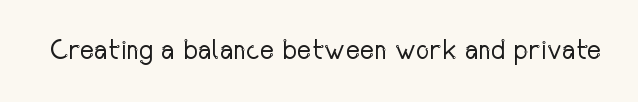
The image shows 27 px text type, upright; set normal letter spacing, not underlined.
